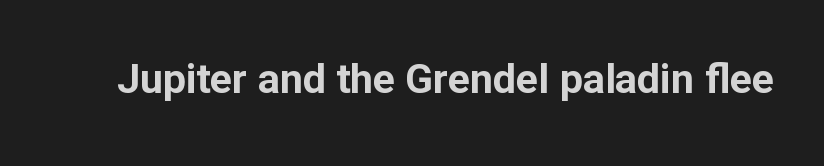
{"serif": "no", "italic": "no", "bold": "yes", "weight": "bold", "width": "normal", "stroke_contrast": "low", "x_height": "medium", "monospaced": "no", "underline": "no", "letter_spacing": "normal", "letter_spacing_em": 0.0, "glyph_px": 41}
